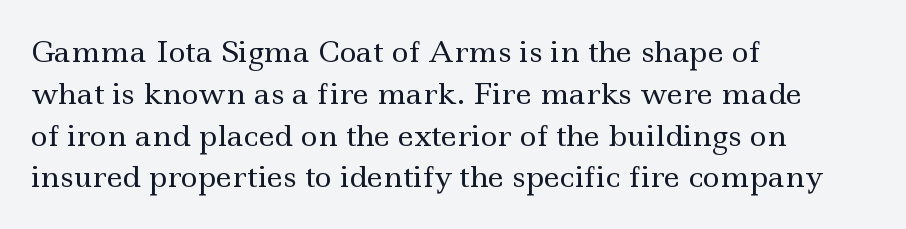
Each letter keeps its own natural width here, so spacing adapts to shape. Regarding serifs, this sample has them. A light-to-regular cut is what we see here. A student would call this left alignment; a typographer would say flush left, rag right. Standard letterfit; no display-style spreading of the glyphs. When letters stand straight like this, we call the style roman or upright.
